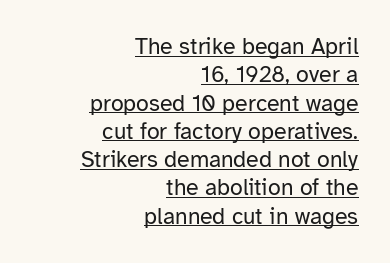
Standard letterfit; no display-style spreading of the glyphs. In CSS terms this would be text-align: right. Compared with a typical body face, this is equally light or lighter still. Italic: no, the glyphs are upright roman. The typesetter has applied underlining to the passage shown.
